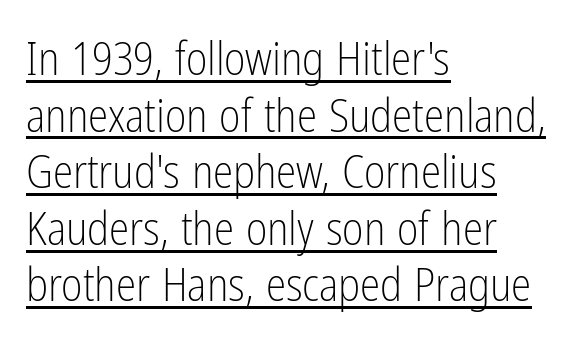
Q: Is the text bold? A: No.
Q: Is the text italic (slanted)? A: No, it is upright.
Q: Is the typeface a serif or a sans-serif typeface? A: Sans-serif.
Q: Is the text underlined? A: Yes.
Q: How is the paragraph aligned? A: Left-aligned.
Q: Is the spacing between letters normal or unusually wide? A: Normal.
Q: Width (condensed, normal, or wide)? A: Condensed.
Q: Stroke contrast? A: Low.
Q: x-height? A: Medium.
Q: Monospaced? A: No.
